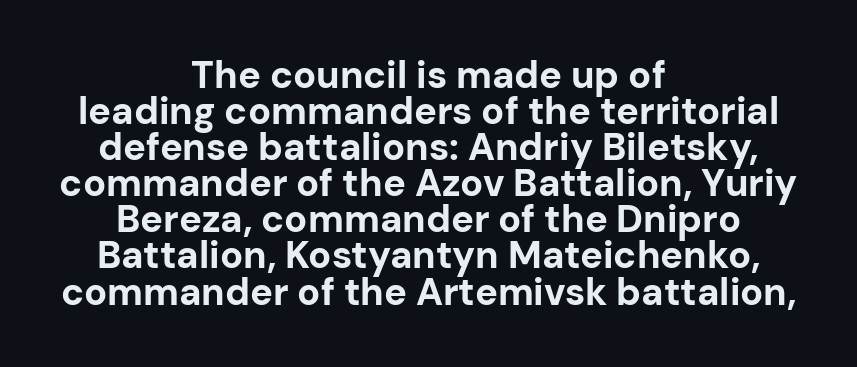
The tracking reads as untouched default to a designer's eye. Rule under the text: the space is simply empty. Every stem runs plumb, perpendicular to the baseline. This rendering uses center alignment, leaving both contours irregular but symmetric.
